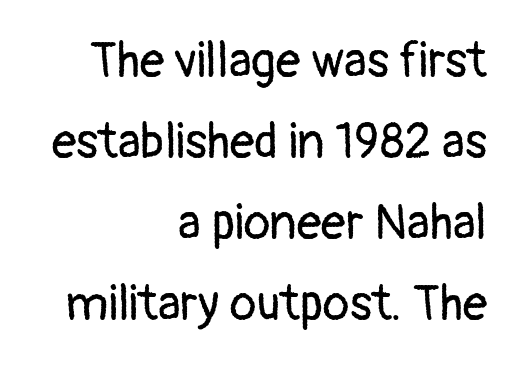
The image shows 49 px regular-weight sans-serif type, upright; set right-aligned, normal line spacing (1.65x), normal letter spacing, not underlined; low stroke contrast and a medium x-height.
